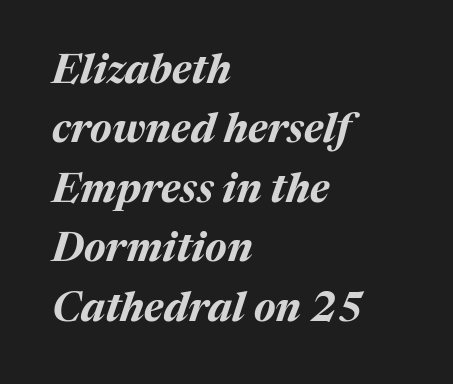
Q: Is the text bold? A: Yes.
Q: Is the text italic (slanted)? A: Yes, it leans right by about 17 degrees.
Q: Is the text underlined? A: No.
Q: How is the paragraph aligned? A: Left-aligned.
Q: Is the spacing between letters normal or unusually wide? A: Normal.
Q: Is the spacing between lines tight, normal or loose? A: Normal.
Q: Width (condensed, normal, or wide)? A: Normal.
Q: Stroke contrast? A: Medium.
Q: x-height? A: Medium.
Q: Monospaced? A: No.
